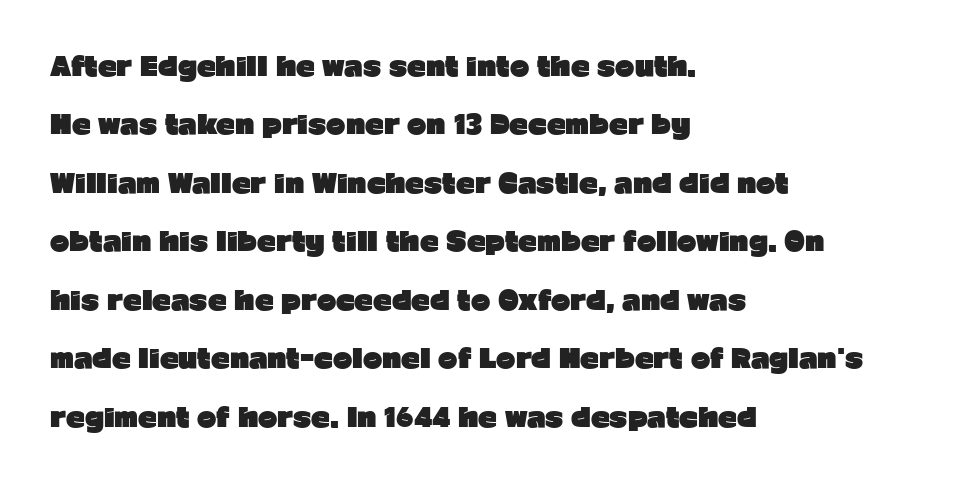
Q: Is the text bold? A: Yes.
Q: Is the text italic (slanted)? A: No, it is upright.
Q: Is the text underlined? A: No.
Q: How is the paragraph aligned? A: Left-aligned.
Q: Is the spacing between letters normal or unusually wide? A: Normal.
Q: Is the spacing between lines tight, normal or loose? A: Loose.
